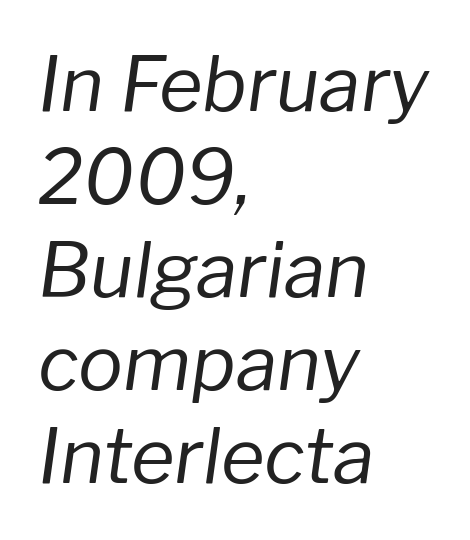
The image shows 75 px regular-weight type, italic (leaning right); set left-aligned, line spacing 1.24x, normal letter spacing, not underlined; low stroke contrast and a medium x-height.
